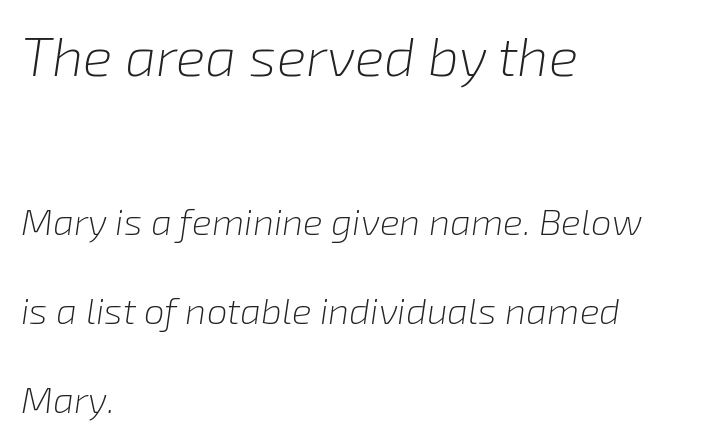
The image shows 55 px light type, italic (leaning right); set left-aligned, loose line spacing (2.41x), normal letter spacing, not underlined; the first (top) block is 1.49x larger; low stroke contrast and a medium x-height.
